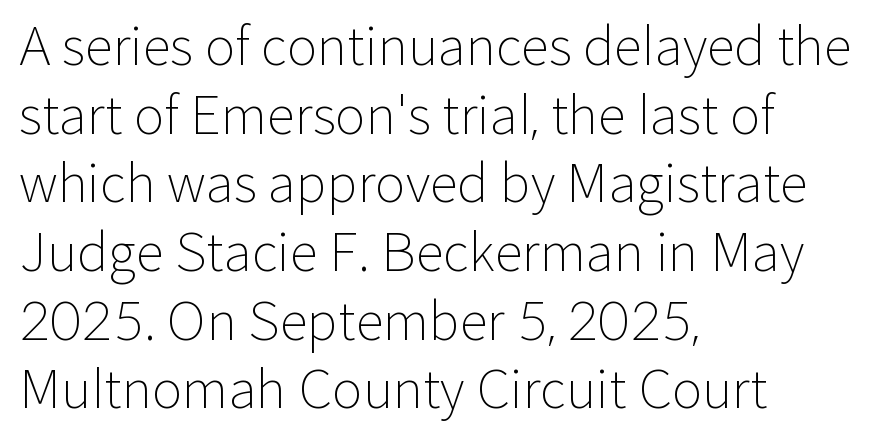
Q: Is the text bold? A: No.
Q: Is the text italic (slanted)? A: No, it is upright.
Q: Is the typeface a serif or a sans-serif typeface? A: Sans-serif.
Q: Is the text underlined? A: No.
Q: How is the paragraph aligned? A: Left-aligned.
Q: Is the spacing between letters normal or unusually wide? A: Normal.
Q: Is the spacing between lines tight, normal or loose? A: Normal.
Q: Width (condensed, normal, or wide)? A: Normal.
Q: Stroke contrast? A: Low.
Q: x-height? A: Medium.
Q: Monospaced? A: No.
